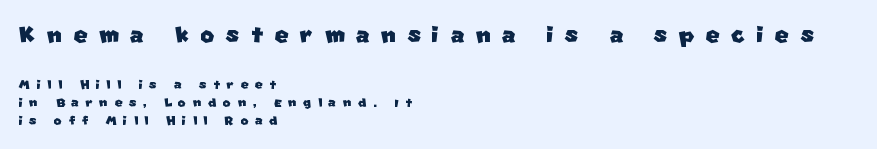
Q: Is the typeface a serif or a sans-serif typeface? A: Sans-serif.
Q: Is the text underlined? A: No.
Q: How is the paragraph aligned? A: Left-aligned.
Q: Is the spacing between letters normal or unusually wide? A: Unusually wide.
Q: Is the spacing between lines tight, normal or loose? A: Tight.
Q: Which block of text is set in a larger size, the first (top) or the second (bottom)? A: The first (top) one.
Q: Width (condensed, normal, or wide)? A: Normal.
Q: Stroke contrast? A: Low.
Q: x-height? A: Large.
Q: Monospaced? A: No.
